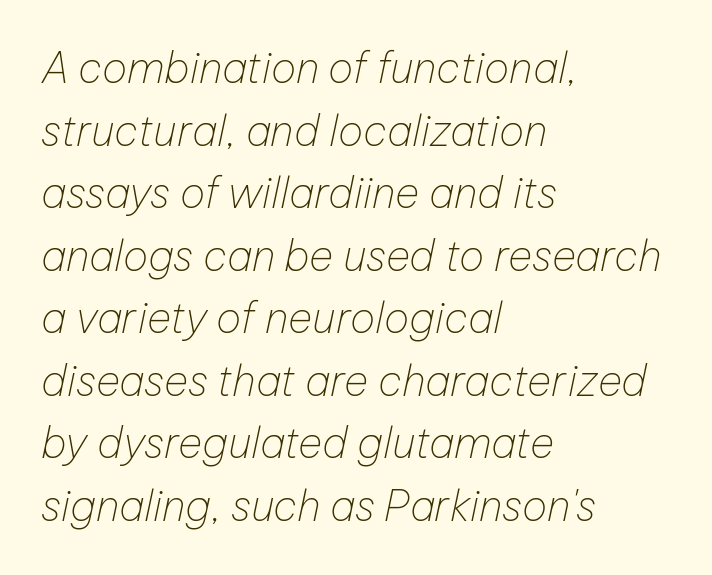
The image shows 42 px thin type, italic (leaning right); set left-aligned, normal line spacing (1.49x), normal letter spacing, not underlined; low stroke contrast and a medium x-height.
